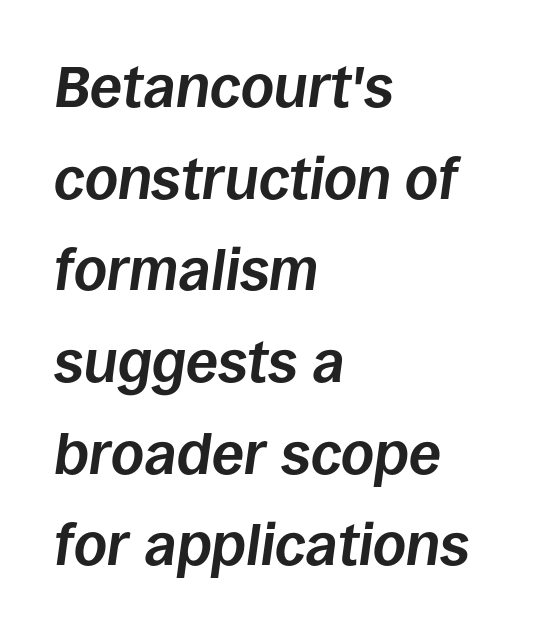
{"italic": "yes", "lean": "right", "slant_degrees": 8, "bold": "yes", "weight": "bold", "width": "normal", "stroke_contrast": "low", "x_height": "large", "monospaced": "no", "underline": "no", "align": "left", "line_spacing": "normal", "line_spacing_ratio": 1.58, "letter_spacing": "normal", "letter_spacing_em": 0.0, "glyph_px": 58}
